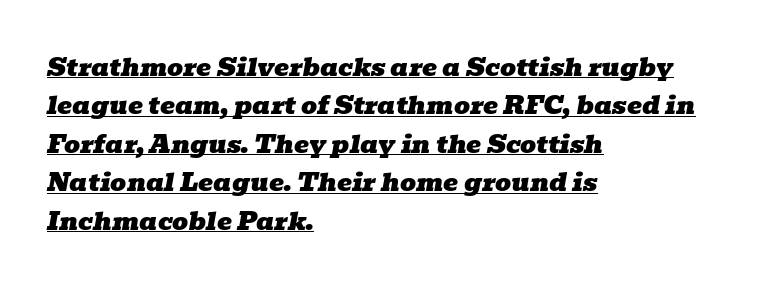
The image shows 25 px text type, italic (leaning right); set left-aligned, normal line spacing (1.54x), normal letter spacing, underlined.
